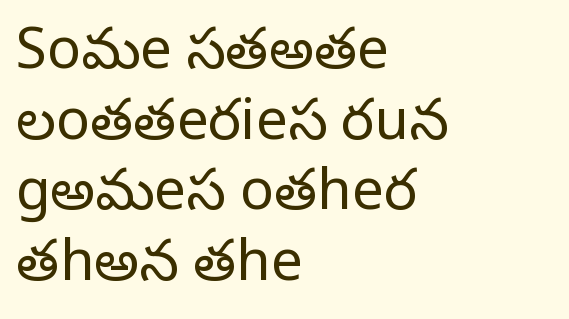
The image shows 56 px regular-weight serif type, upright; set left-aligned, normal line spacing (1.26x), normal letter spacing, not underlined; low stroke contrast and a large x-height.
